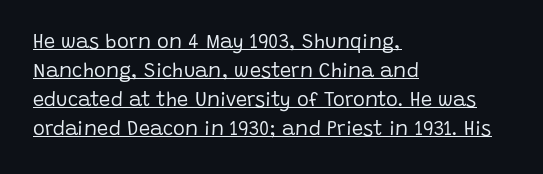
The image shows 20 px text type, upright; set left-aligned, normal line spacing (1.45x), normal letter spacing, underlined.
